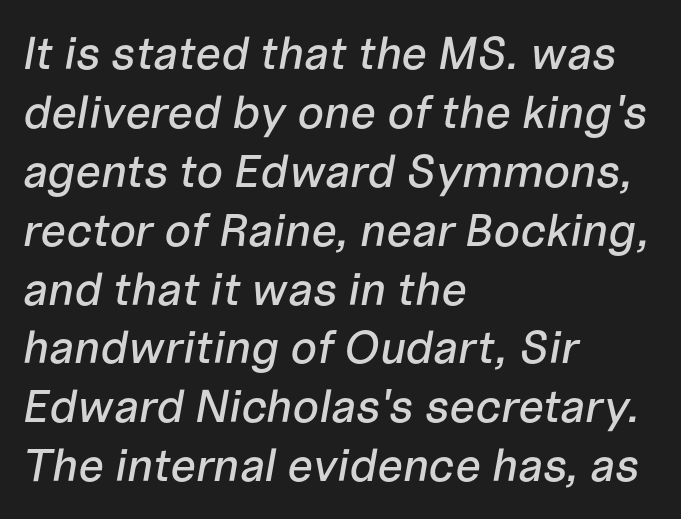
The image shows 46 px text type, italic (leaning right); set left-aligned, normal line spacing (1.28x), normal letter spacing, not underlined; low stroke contrast and a medium x-height.
